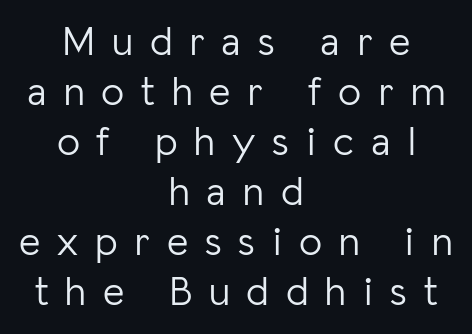
{"serif": "no", "italic": "no", "bold": "no", "weight": "light", "width": "normal", "stroke_contrast": "low", "x_height": "medium", "monospaced": "no", "underline": "no", "align": "center", "line_spacing_ratio": 1.22, "letter_spacing": "wide", "letter_spacing_em": 0.41, "glyph_px": 41}
